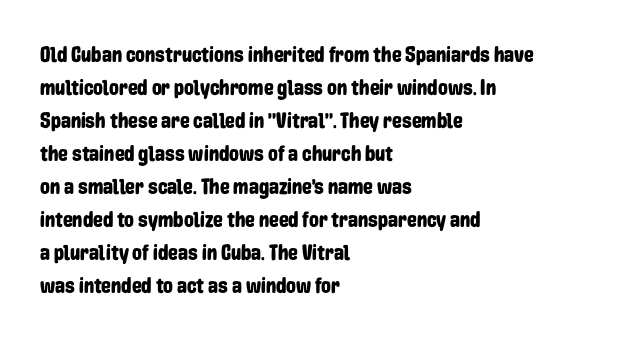
Q: Is the text italic (slanted)? A: No, it is upright.
Q: Is the text underlined? A: No.
Q: How is the paragraph aligned? A: Left-aligned.
Q: Is the spacing between letters normal or unusually wide? A: Normal.
Q: Is the spacing between lines tight, normal or loose? A: Normal.
